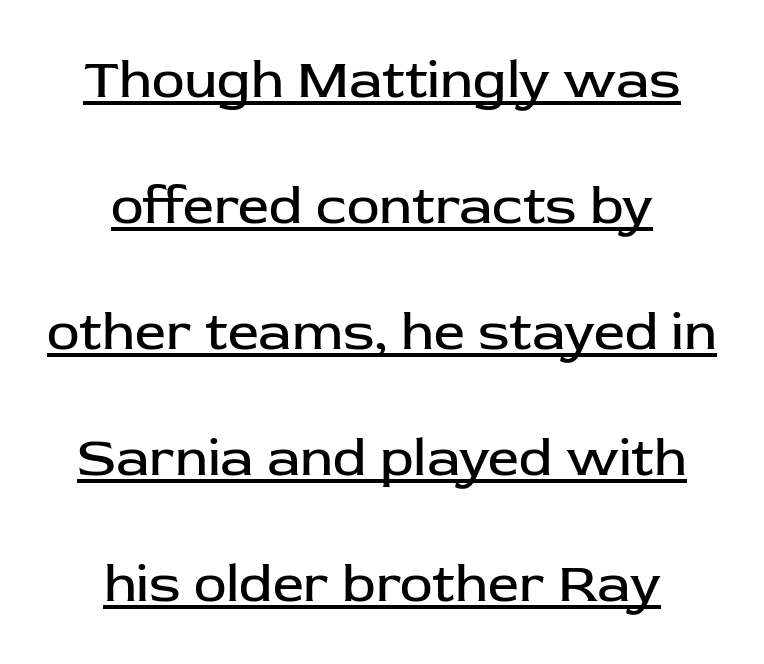
Has an underline been added? It has. The space between consecutive lines is lavish. The letters look calm and open, with moderate or lighter stems. Varying glyph widths throughout — classic text-font behaviour.
